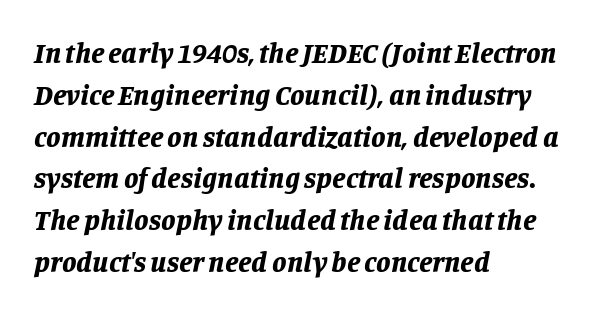
Q: Is the text bold? A: Yes.
Q: Is the text italic (slanted)? A: Yes, it leans right by about 11 degrees.
Q: Is the text underlined? A: No.
Q: How is the paragraph aligned? A: Left-aligned.
Q: Is the spacing between letters normal or unusually wide? A: Normal.
Q: Is the spacing between lines tight, normal or loose? A: Normal.
Q: Width (condensed, normal, or wide)? A: Normal.
Q: Stroke contrast? A: Low.
Q: x-height? A: Large.
Q: Monospaced? A: No.
